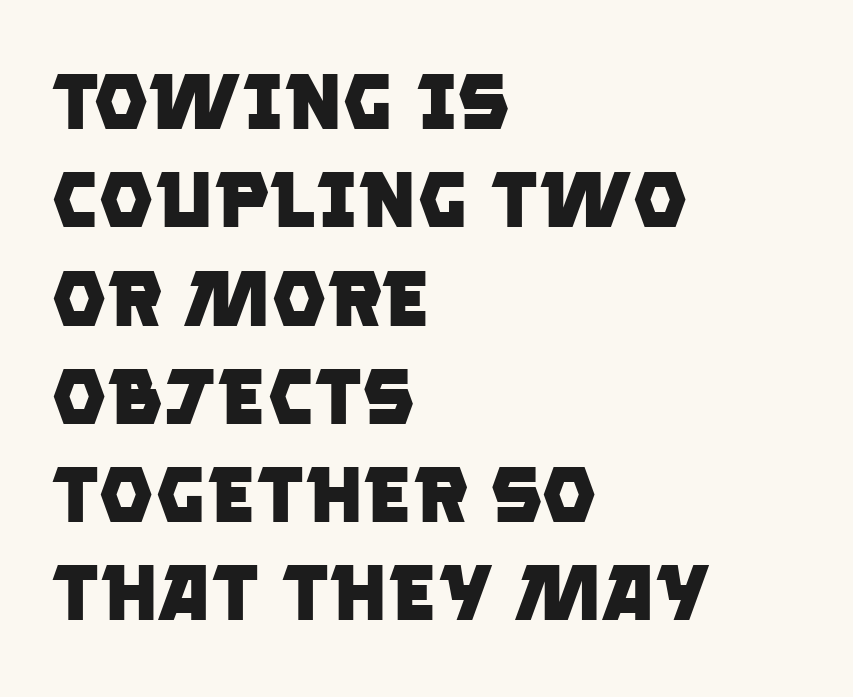
The image shows 78 px heavy sans-serif type; set left-aligned, normal line spacing (1.26x), normal letter spacing, not underlined; low stroke contrast and a large x-height.
